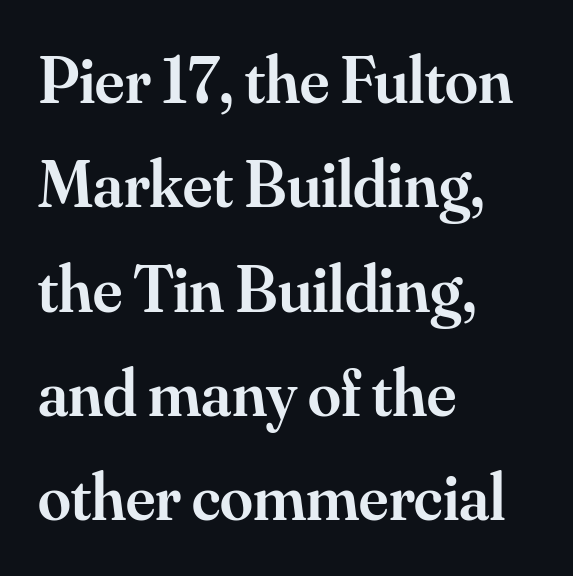
{"serif": "yes", "italic": "no", "bold": "semi", "weight": "semibold", "width": "normal", "stroke_contrast": "medium", "x_height": "small", "monospaced": "no", "underline": "no", "align": "left", "line_spacing": "normal", "line_spacing_ratio": 1.58, "letter_spacing": "normal", "letter_spacing_em": 0.0, "glyph_px": 66}
